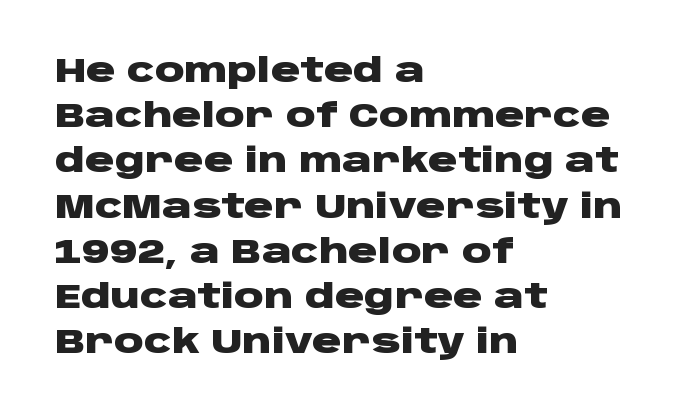
The image shows 33 px heavy, wide sans-serif type, upright; set left-aligned, normal line spacing (1.37x), normal letter spacing, not underlined; low stroke contrast and a large x-height.
